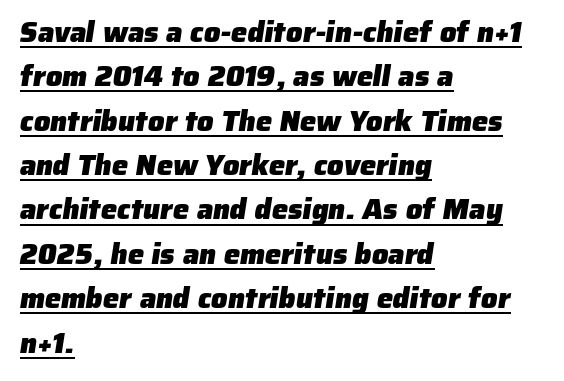
Q: Is the text bold? A: Yes.
Q: Is the typeface a serif or a sans-serif typeface? A: Sans-serif.
Q: Is the text underlined? A: Yes.
Q: How is the paragraph aligned? A: Left-aligned.
Q: Is the spacing between letters normal or unusually wide? A: Normal.
Q: Is the spacing between lines tight, normal or loose? A: Normal.
Q: Width (condensed, normal, or wide)? A: Normal.
Q: Stroke contrast? A: Low.
Q: x-height? A: Medium.
Q: Monospaced? A: No.
